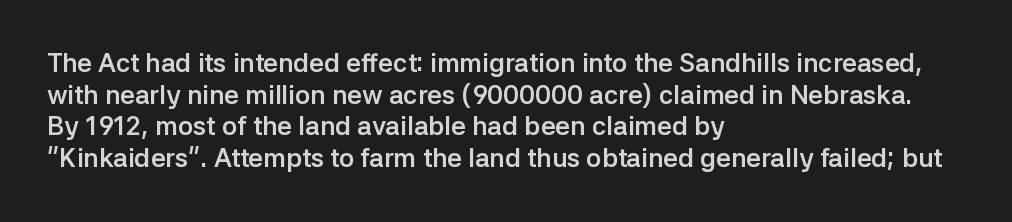
{"italic": "no", "bold": "yes", "underline": "no", "align": "left", "line_spacing_ratio": 1.22, "letter_spacing": "normal", "letter_spacing_em": 0.0, "glyph_px": 26}
